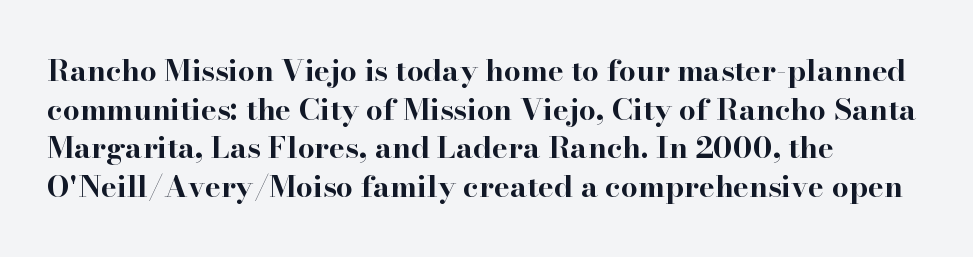
Q: Is the text bold? A: Yes.
Q: Is the text italic (slanted)? A: No, it is upright.
Q: Is the typeface a serif or a sans-serif typeface? A: Serif.
Q: Is the text underlined? A: No.
Q: How is the paragraph aligned? A: Left-aligned.
Q: Is the spacing between letters normal or unusually wide? A: Normal.
Q: Is the spacing between lines tight, normal or loose? A: Normal.
Q: Width (condensed, normal, or wide)? A: Wide.
Q: Stroke contrast? A: High.
Q: x-height? A: Small.
Q: Monospaced? A: No.
